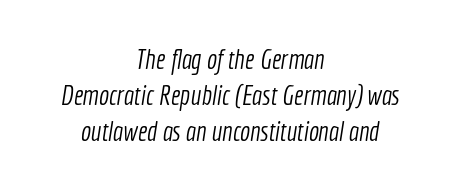
Q: Is the text bold? A: No.
Q: Is the text underlined? A: No.
Q: How is the paragraph aligned? A: Centered.
Q: Is the spacing between letters normal or unusually wide? A: Normal.
Q: Is the spacing between lines tight, normal or loose? A: Normal.
